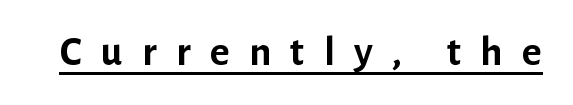
The image shows 42 px semibold sans-serif type, upright; set unusually wide letter spacing (+0.46 em), underlined; low stroke contrast and a medium x-height.
